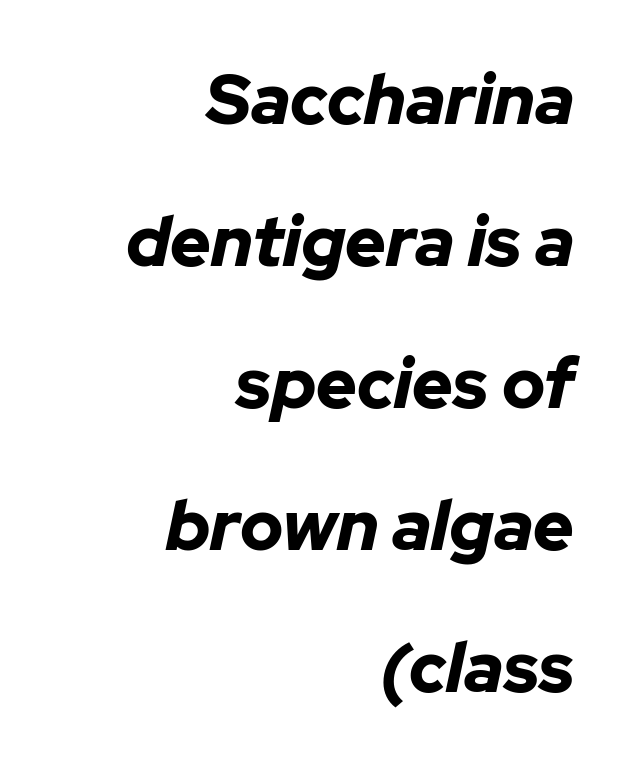
Q: Is the text bold? A: Yes.
Q: Is the text italic (slanted)? A: Yes, it leans right by about 12 degrees.
Q: Is the text underlined? A: No.
Q: How is the paragraph aligned? A: Right-aligned.
Q: Is the spacing between letters normal or unusually wide? A: Normal.
Q: Is the spacing between lines tight, normal or loose? A: Loose.
Q: Width (condensed, normal, or wide)? A: Normal.
Q: Stroke contrast? A: Low.
Q: x-height? A: Medium.
Q: Monospaced? A: No.
